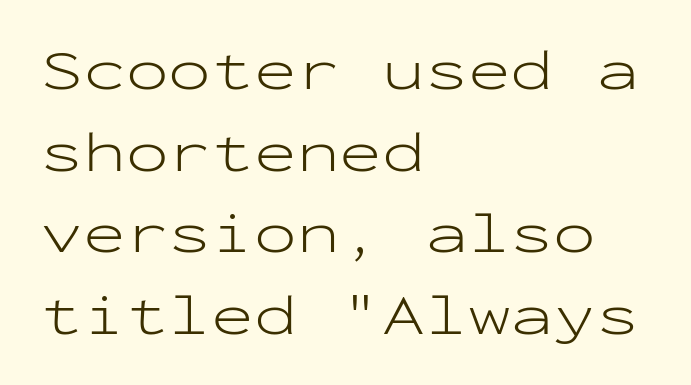
Q: Is the text bold? A: No.
Q: Is the text italic (slanted)? A: No, it is upright.
Q: Is the typeface a serif or a sans-serif typeface? A: Sans-serif.
Q: Is the text underlined? A: No.
Q: How is the paragraph aligned? A: Left-aligned.
Q: Is the spacing between letters normal or unusually wide? A: Normal.
Q: Is the spacing between lines tight, normal or loose? A: Normal.
Q: Width (condensed, normal, or wide)? A: Wide.
Q: Stroke contrast? A: Low.
Q: x-height? A: Medium.
Q: Monospaced? A: Yes.
